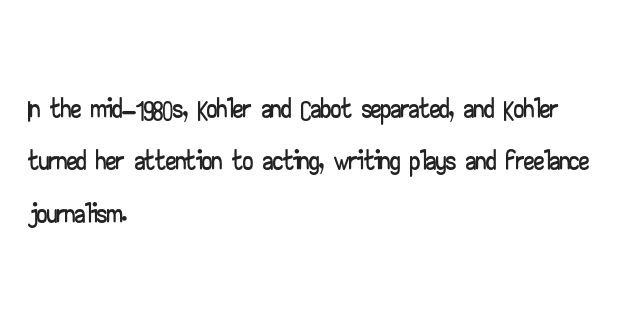
{"serif": "no", "italic": "no", "width": "wide", "stroke_contrast": "low", "x_height": "small", "monospaced": "no", "underline": "no", "align": "left", "line_spacing": "normal", "line_spacing_ratio": 1.28, "letter_spacing": "normal", "letter_spacing_em": 0.0, "glyph_px": 41}
